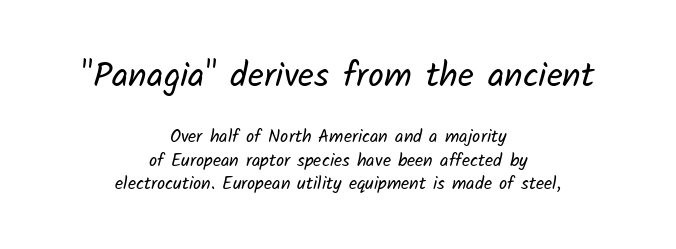
The image shows 35 px regular-weight sans-serif type; set centered, normal line spacing (1.3x), normal letter spacing, not underlined; the first (top) block is 1.94x larger; low stroke contrast and a medium x-height.
